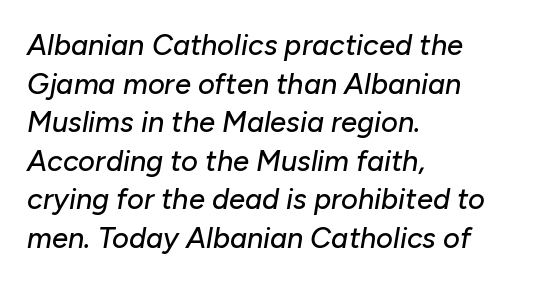
The image shows 29 px text type, italic (leaning right); set left-aligned, normal line spacing (1.33x), normal letter spacing, not underlined; low stroke contrast and a medium x-height.
